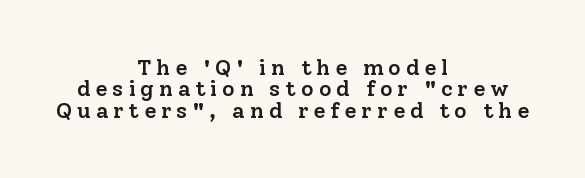
{"italic": "no", "bold": "semi", "underline": "no", "align": "center", "line_spacing": "tight", "line_spacing_ratio": 0.97, "letter_spacing": "wide", "letter_spacing_em": 0.22, "glyph_px": 22}
